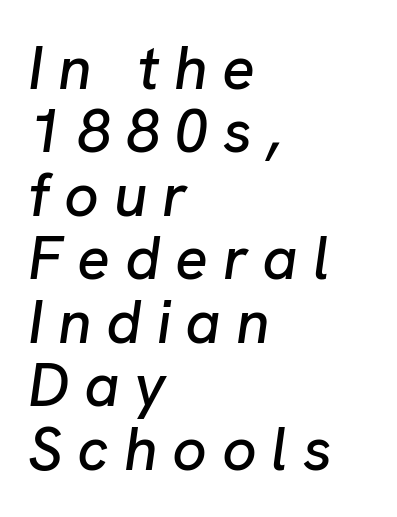
Letters rest on an invisible, unmarked baseline. Does the leading feel generous? Not at all — it's pinched. The rendering anchors every line to the left-hand side. Substantial extra tracking has been applied to these lines. A typesetter would call this proportional, since set widths differ per character.
